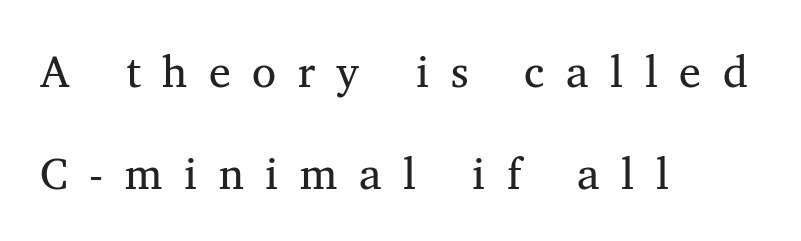
Is this a fixed-width face? No — the glyphs have proportional, varying widths. The setting favours the left margin, as ordinary paragraphs usually do. There is plenty of visible air inserted between adjacent glyphs. The type family on display is of the serif kind. The designer dialed line spacing up above the default. Decoration check: the copy has no underline.
